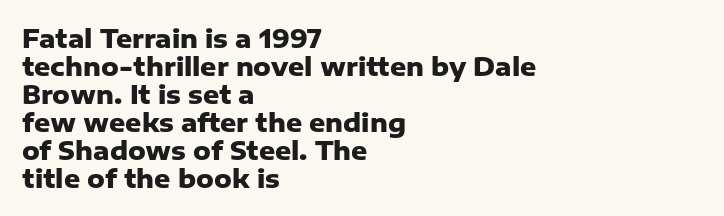
Q: Is the text bold? A: Yes.
Q: Is the text italic (slanted)? A: No, it is upright.
Q: Is the text underlined? A: No.
Q: How is the paragraph aligned? A: Left-aligned.
Q: Is the spacing between letters normal or unusually wide? A: Normal.
Q: Is the spacing between lines tight, normal or loose? A: Tight.
